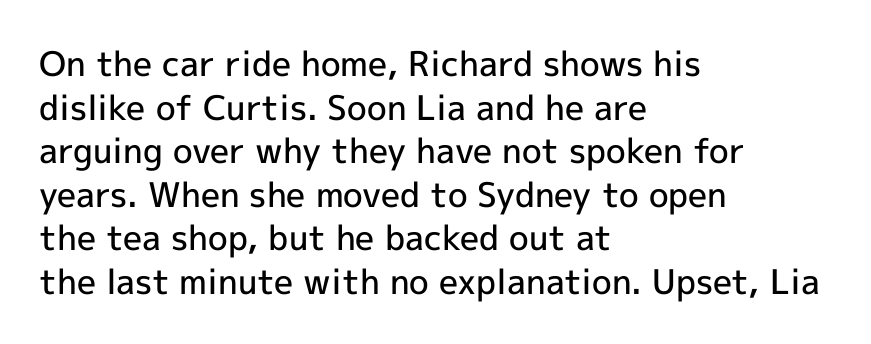
The specimen omits any rule beneath the text block's lines. Horizontal bands of white between lines are of average thickness. The paragraph has a hard left edge and a soft right edge. This is moderately heavy type, rendered in semibold. A typesetter would call this zero additional tracking. The glyphs in this specimen are sans serif.
